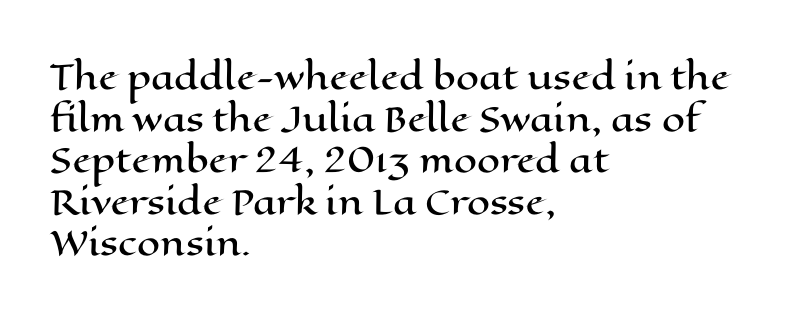
The image shows 33 px wide type, upright; set left-aligned, normal line spacing (1.26x), normal letter spacing, not underlined; high stroke contrast and a medium x-height.
